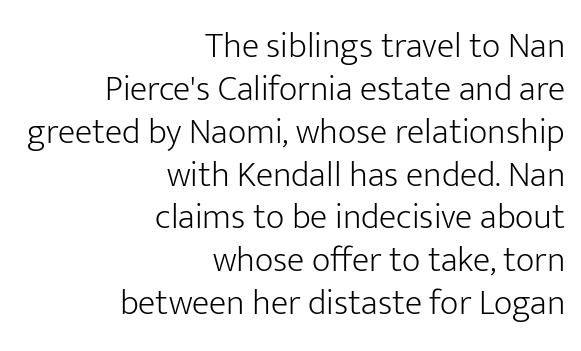
The image shows 36 px light sans-serif type, upright; set right-aligned, line spacing 1.19x, normal letter spacing, not underlined; low stroke contrast and a medium x-height.
